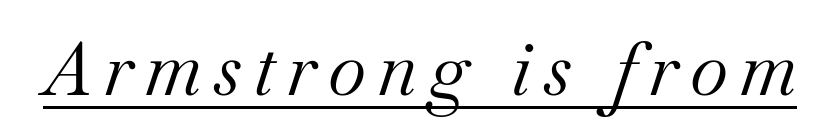
The words here are underlined. The rendering uses natural spacing where letterforms have individual widths. These lines are composed in type with serifs. Is the type slanted? Yes — the strokes lean at a clear angle. Stem width sits at or under what a default text font uses.
